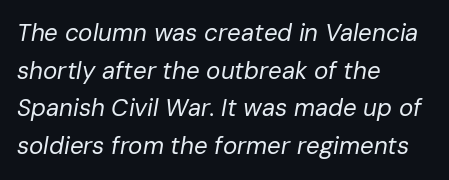
Q: Is the text bold? A: No.
Q: Is the text italic (slanted)? A: Yes, it leans right by about 10 degrees.
Q: Is the text underlined? A: No.
Q: How is the paragraph aligned? A: Left-aligned.
Q: Is the spacing between letters normal or unusually wide? A: Normal.
Q: Is the spacing between lines tight, normal or loose? A: Normal.
